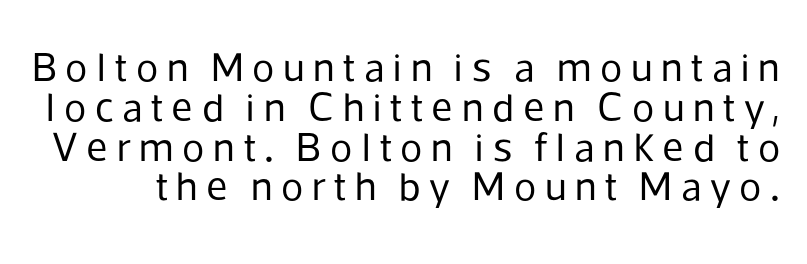
The image shows 41 px regular-weight sans-serif type, upright; set tight line spacing (0.97x), unusually wide letter spacing (+0.21 em), not underlined; low stroke contrast and a medium x-height.
